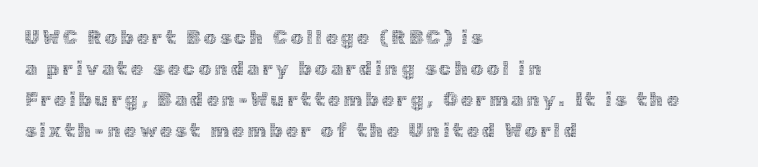
The image shows 20 px text type, upright; set left-aligned, normal line spacing (1.55x), not underlined.
